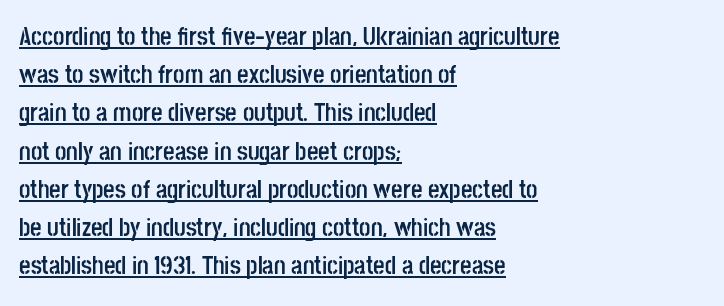
Q: Is the text bold? A: Yes.
Q: Is the text italic (slanted)? A: No, it is upright.
Q: Is the text underlined? A: Yes.
Q: How is the paragraph aligned? A: Left-aligned.
Q: Is the spacing between letters normal or unusually wide? A: Normal.
Q: Is the spacing between lines tight, normal or loose? A: Normal.
